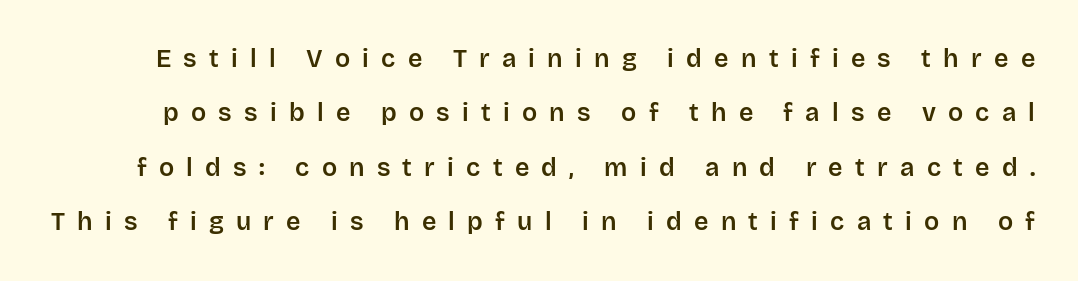
The image shows 25 px text type, upright; set loose line spacing (2.18x), unusually wide letter spacing (+0.49 em), not underlined.
